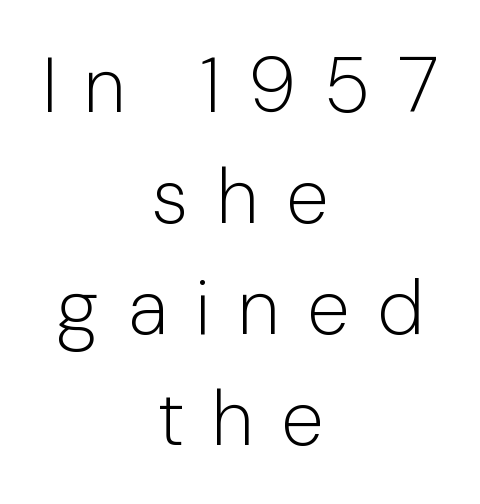
Q: Is the text bold? A: No.
Q: Is the text italic (slanted)? A: No, it is upright.
Q: Is the typeface a serif or a sans-serif typeface? A: Sans-serif.
Q: Is the text underlined? A: No.
Q: How is the paragraph aligned? A: Centered.
Q: Is the spacing between letters normal or unusually wide? A: Unusually wide.
Q: Is the spacing between lines tight, normal or loose? A: Normal.
Q: Width (condensed, normal, or wide)? A: Normal.
Q: Stroke contrast? A: Low.
Q: x-height? A: Medium.
Q: Monospaced? A: No.
